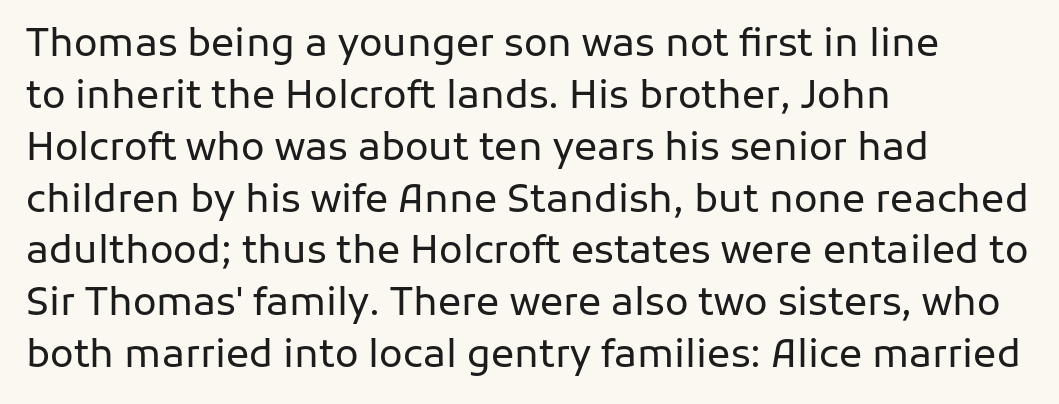
The image shows 39 px regular-weight sans-serif type, upright; set left-aligned, normal line spacing (1.33x), normal letter spacing, not underlined; low stroke contrast and a medium x-height.
